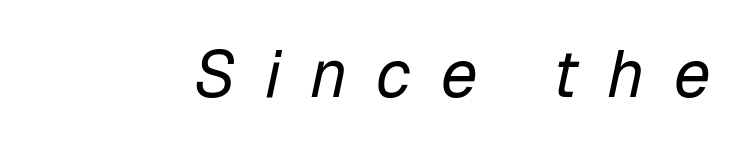
Q: Is the text bold? A: No.
Q: Is the text italic (slanted)? A: Yes, it leans right by about 12 degrees.
Q: Is the text underlined? A: No.
Q: Is the spacing between letters normal or unusually wide? A: Unusually wide.
Q: Width (condensed, normal, or wide)? A: Normal.
Q: Stroke contrast? A: Low.
Q: x-height? A: Medium.
Q: Monospaced? A: No.
